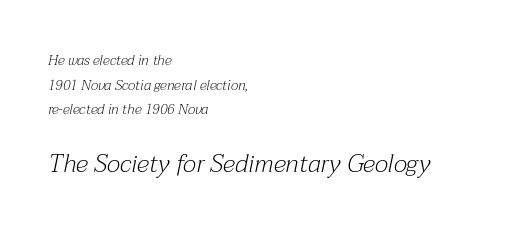
{"italic": "yes", "lean": "right", "slant_degrees": 12, "bold": "no", "underline": "no", "align": "left", "line_spacing_ratio": 1.76, "letter_spacing": "normal", "letter_spacing_em": 0.0, "larger_block": "second", "size_ratio": 1.79, "glyph_px": 25}
